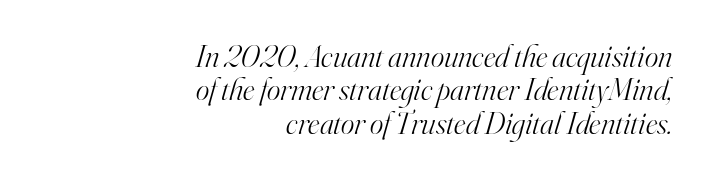
It's the slanting kind of type. The face used here is rendered with its standard letterfit. Line ends are locked; line starts wander. Underlining? Definitely not there. Is this a heavy cut? Hardly; it is regular or lighter. The face used here is proportionally spaced, like ordinary book or web type.
